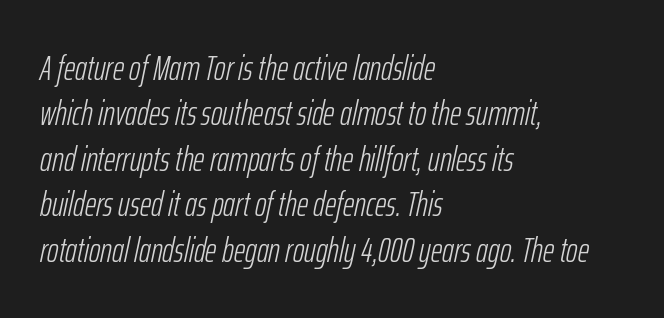
Spacing verdict: proportional, widths tailored to each character. Alignment: flush left. Weight class: somewhere from thin through regular. Spacing between characters is what you'd get straight out of the box. An italicized treatment has been applied to the whole sample.
